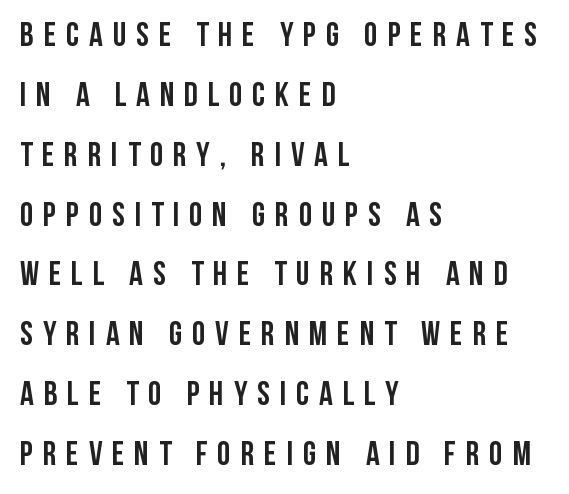
{"serif": "no", "italic": "no", "bold": "yes", "weight": "semibold", "width": "condensed", "stroke_contrast": "low", "x_height": "large", "monospaced": "no", "underline": "no", "align": "left", "line_spacing_ratio": 1.76, "letter_spacing": "wide", "letter_spacing_em": 0.29, "glyph_px": 34}
